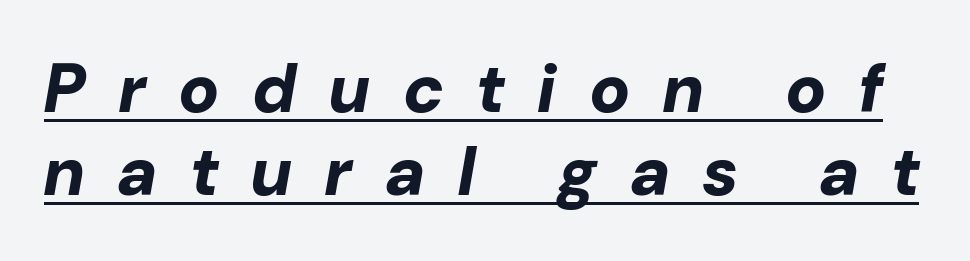
Students, this is bold: see how much ink each stroke carries. The face used here has a pronounced slope to its letters. The letters advance in unequal steps, a hallmark of proportional type. This rendering widens character spacing well past its baseline value.
